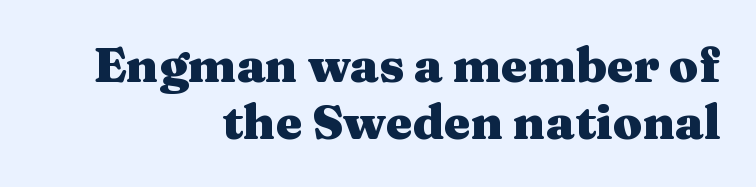
{"serif": "yes", "italic": "no", "bold": "yes", "weight": "heavy", "width": "wide", "stroke_contrast": "medium", "x_height": "medium", "monospaced": "no", "underline": "no", "align": "right", "line_spacing_ratio": 1.18, "letter_spacing": "normal", "letter_spacing_em": 0.0, "glyph_px": 48}
